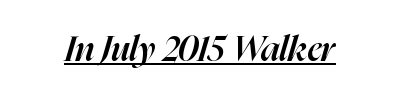
The image shows 35 px semibold type, italic (leaning right); set normal letter spacing, underlined; high stroke contrast and a medium x-height.
